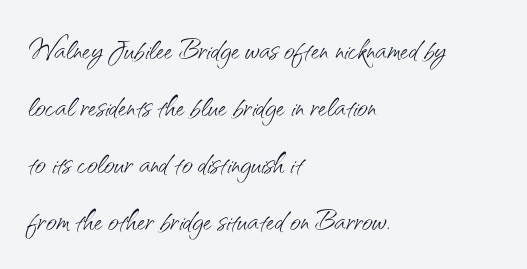
Stems and bowls with no extra thickness — not bold. Line starts are locked; line ends wander. The line texture is even and compact thanks to regular tracking.
